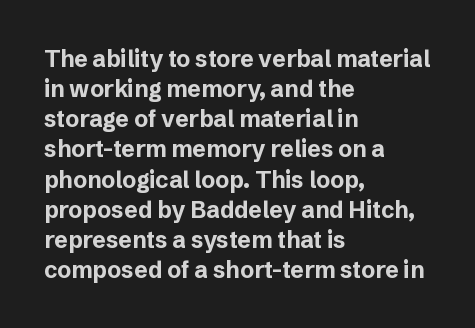
Does extra space separate the letters? No, they use regular spacing. The passage is arranged the way most books set body copy — flush left. Successive baselines arrive at the customary interval. Posture: upright roman. Is the type bold? Yes — the strokes are clearly thick and heavy.
